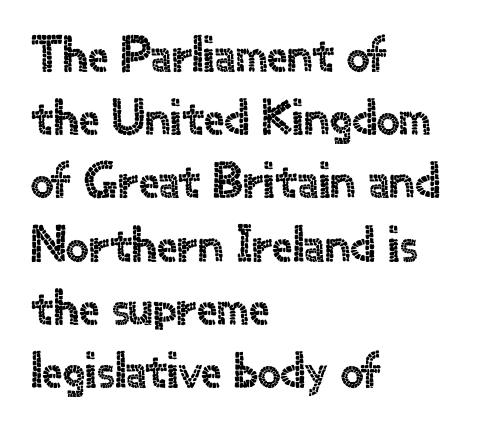
Q: Is the text italic (slanted)? A: No, it is upright.
Q: Is the typeface a serif or a sans-serif typeface? A: Sans-serif.
Q: Is the text underlined? A: No.
Q: How is the paragraph aligned? A: Left-aligned.
Q: Is the spacing between letters normal or unusually wide? A: Normal.
Q: Width (condensed, normal, or wide)? A: Normal.
Q: x-height? A: Small.
Q: Monospaced? A: No.
